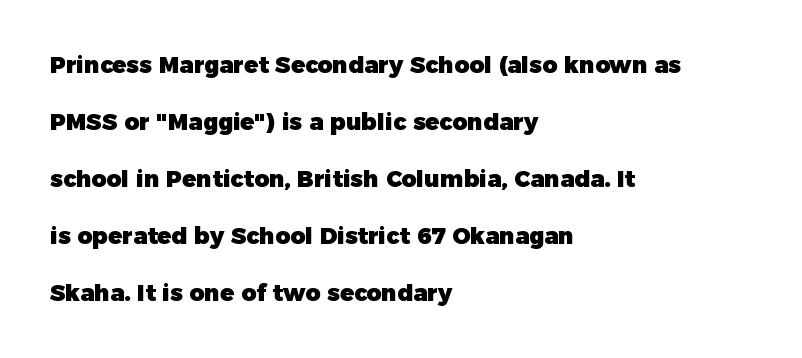
{"italic": "no", "bold": "yes", "underline": "no", "align": "left", "line_spacing": "loose", "line_spacing_ratio": 2.48, "letter_spacing": "normal", "letter_spacing_em": 0.0, "glyph_px": 23}
